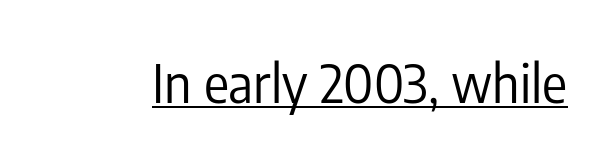
The image shows 52 px regular-weight, condensed sans-serif type, upright; set normal letter spacing, underlined; low stroke contrast and a medium x-height.
